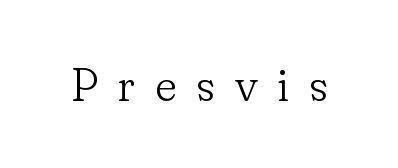
The type family on display is of the serif kind. Here the designer chose a conventional face with non-uniform glyph widths. A roman cut, with each character standing at attention. The font is comparable to plain body text, perhaps lighter.
